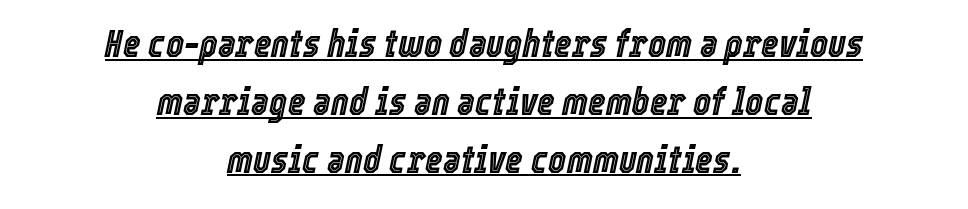
Do the characters align in a grid? No, the font is proportional. Line spacing here is normal. Is the letter spacing exaggerated? No — it looks like the ordinary default. Each line of the rendering has a horizontal stroke beneath the glyphs. This rendering uses center alignment, leaving both contours irregular but symmetric. Italic? Definitely — the glyphs are oblique.
